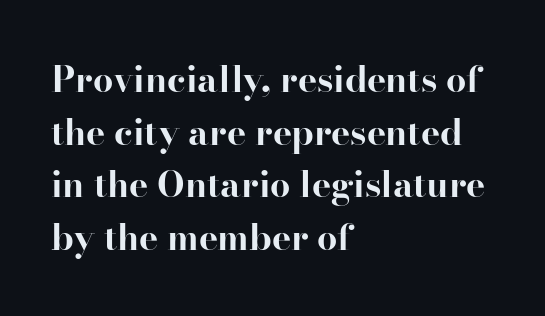
Q: Is the text bold? A: Yes.
Q: Is the text italic (slanted)? A: No, it is upright.
Q: Is the typeface a serif or a sans-serif typeface? A: Serif.
Q: Is the text underlined? A: No.
Q: How is the paragraph aligned? A: Left-aligned.
Q: Is the spacing between letters normal or unusually wide? A: Normal.
Q: Is the spacing between lines tight, normal or loose? A: Normal.
Q: Width (condensed, normal, or wide)? A: Normal.
Q: Stroke contrast? A: High.
Q: x-height? A: Small.
Q: Monospaced? A: No.
